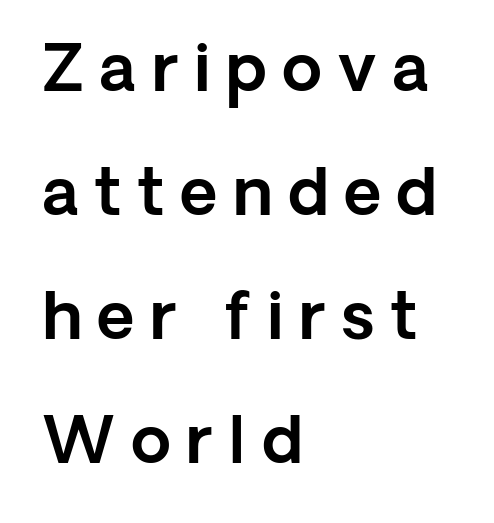
The image shows 65 px sans-serif type, upright; set left-aligned, loose line spacing (1.91x), unusually wide letter spacing (+0.24 em), not underlined; a medium x-height.
